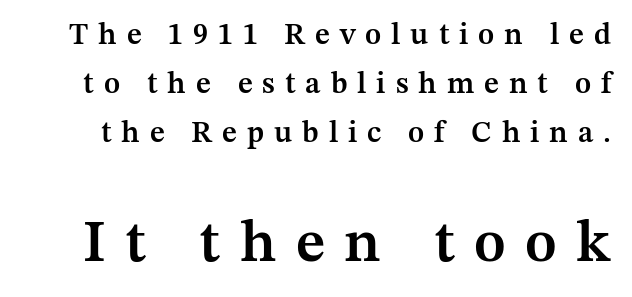
{"serif": "yes", "italic": "no", "bold": "semi", "weight": "semibold", "width": "normal", "stroke_contrast": "medium", "x_height": "medium", "monospaced": "no", "underline": "no", "line_spacing": "normal", "line_spacing_ratio": 1.64, "letter_spacing": "wide", "letter_spacing_em": 0.33, "larger_block": "second", "size_ratio": 1.97, "glyph_px": 59}
